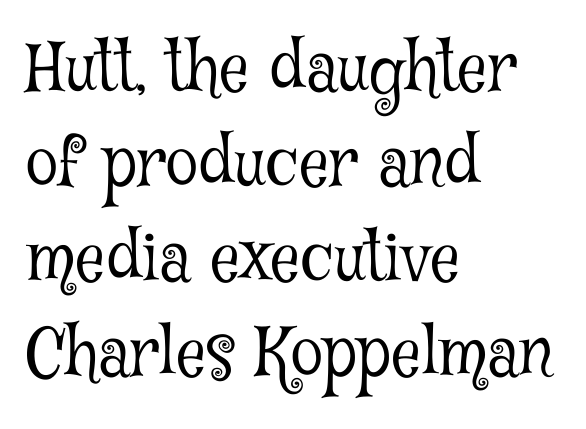
The image shows 66 px light, condensed serif type, upright; set left-aligned, normal line spacing (1.44x), normal letter spacing, not underlined; low stroke contrast and a medium x-height.
